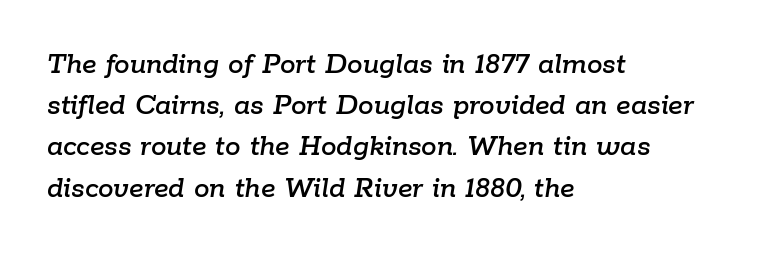
Q: Is the text italic (slanted)? A: Yes, it leans right by about 9 degrees.
Q: Is the text underlined? A: No.
Q: How is the paragraph aligned? A: Left-aligned.
Q: Is the spacing between letters normal or unusually wide? A: Normal.
Q: Is the spacing between lines tight, normal or loose? A: Normal.
Q: Width (condensed, normal, or wide)? A: Normal.
Q: Stroke contrast? A: Low.
Q: x-height? A: Medium.
Q: Monospaced? A: No.
